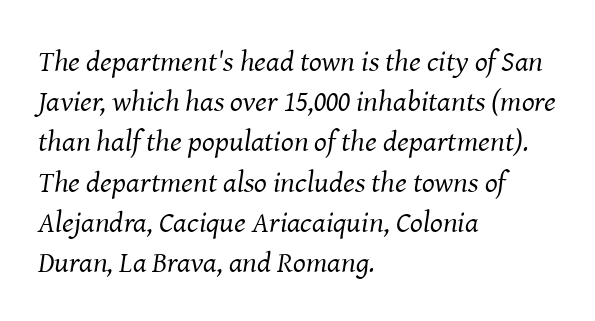
The image shows 30 px regular-weight serif type, italic (leaning right); set left-aligned, normal line spacing (1.34x), normal letter spacing, not underlined; medium stroke contrast and a medium x-height.
